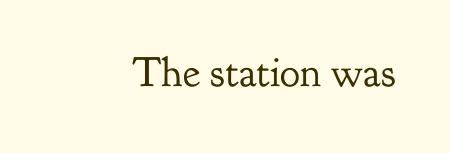
Q: Is the text bold? A: No.
Q: Is the text italic (slanted)? A: No, it is upright.
Q: Is the typeface a serif or a sans-serif typeface? A: Serif.
Q: Is the text underlined? A: No.
Q: Is the spacing between letters normal or unusually wide? A: Normal.
Q: Width (condensed, normal, or wide)? A: Normal.
Q: Stroke contrast? A: Low.
Q: x-height? A: Small.
Q: Monospaced? A: No.
